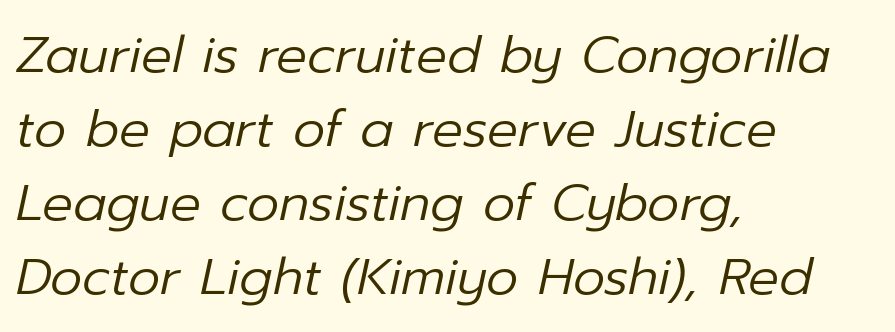
Q: Is the text bold? A: No.
Q: Is the text italic (slanted)? A: Yes, it leans right by about 12 degrees.
Q: Is the text underlined? A: No.
Q: How is the paragraph aligned? A: Left-aligned.
Q: Is the spacing between letters normal or unusually wide? A: Normal.
Q: Is the spacing between lines tight, normal or loose? A: Normal.
Q: Width (condensed, normal, or wide)? A: Normal.
Q: Stroke contrast? A: Low.
Q: x-height? A: Medium.
Q: Monospaced? A: No.
